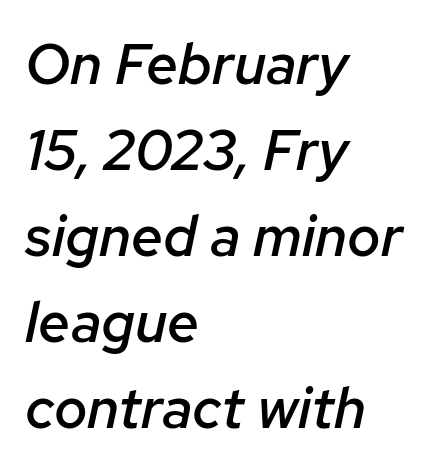
The image shows 57 px semibold type, italic (leaning right); set left-aligned, normal line spacing (1.51x), normal letter spacing, not underlined; low stroke contrast and a medium x-height.
